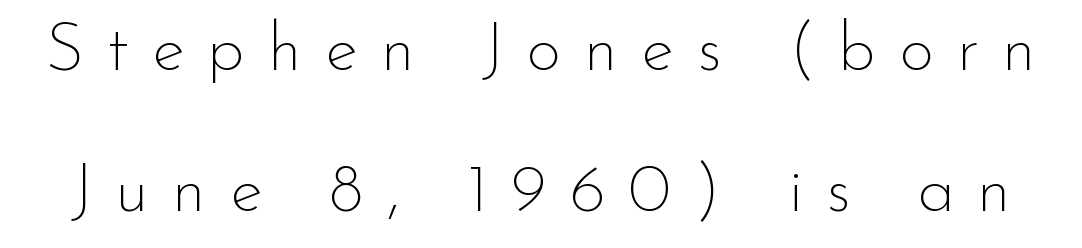
Q: Is the text bold? A: No.
Q: Is the text italic (slanted)? A: No, it is upright.
Q: Is the typeface a serif or a sans-serif typeface? A: Sans-serif.
Q: Is the text underlined? A: No.
Q: Is the spacing between letters normal or unusually wide? A: Unusually wide.
Q: Is the spacing between lines tight, normal or loose? A: Loose.
Q: Width (condensed, normal, or wide)? A: Normal.
Q: Stroke contrast? A: Low.
Q: x-height? A: Small.
Q: Monospaced? A: No.
